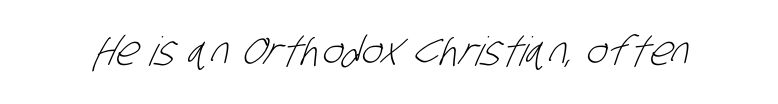
Q: Is the text bold? A: No.
Q: Is the typeface a serif or a sans-serif typeface? A: Sans-serif.
Q: Is the text underlined? A: No.
Q: Is the spacing between letters normal or unusually wide? A: Normal.
Q: Width (condensed, normal, or wide)? A: Condensed.
Q: Stroke contrast? A: Low.
Q: x-height? A: Large.
Q: Monospaced? A: No.
